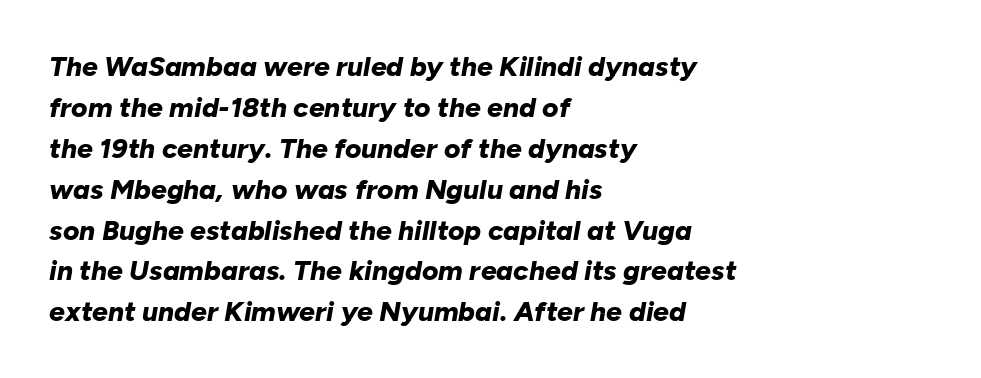
Caption: standard tracking, unaltered. Strong, thick strokes mark this as bold type. Each row of text sits above clean, open space. This is oblique type, the kind used for emphasis or titles. Alignment: flush left.
